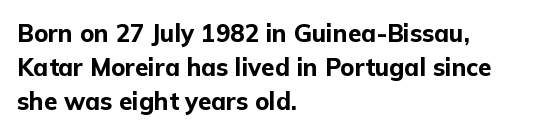
Q: Is the text bold? A: Yes.
Q: Is the text italic (slanted)? A: No, it is upright.
Q: Is the text underlined? A: No.
Q: How is the paragraph aligned? A: Left-aligned.
Q: Is the spacing between letters normal or unusually wide? A: Normal.
Q: Is the spacing between lines tight, normal or loose? A: Normal.
